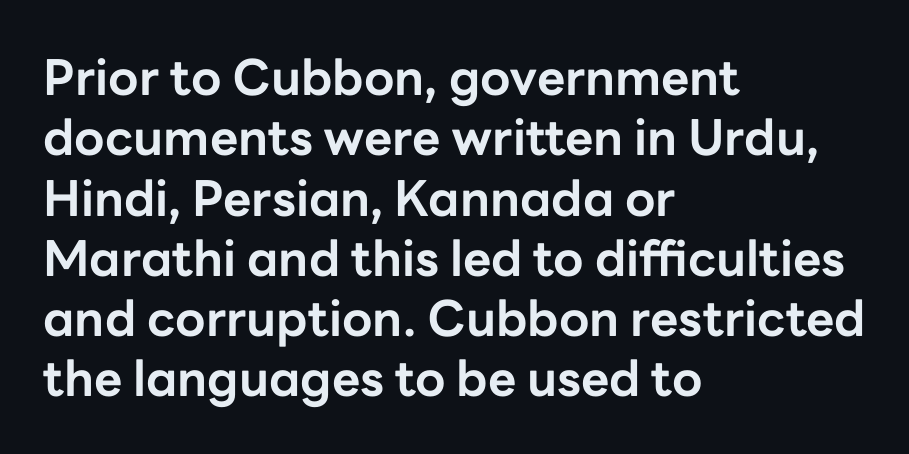
{"serif": "no", "italic": "no", "bold": "yes", "weight": "bold", "width": "normal", "stroke_contrast": "low", "x_height": "medium", "monospaced": "no", "underline": "no", "align": "left", "line_spacing_ratio": 1.23, "letter_spacing": "normal", "letter_spacing_em": 0.0, "glyph_px": 49}
